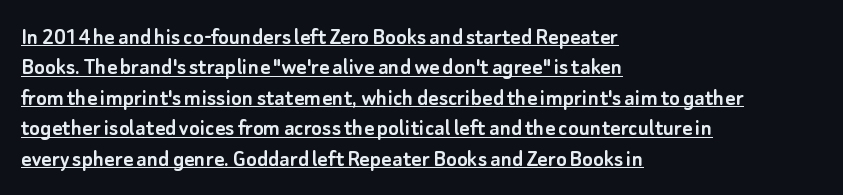
Q: Is the text italic (slanted)? A: No, it is upright.
Q: Is the text underlined? A: Yes.
Q: How is the paragraph aligned? A: Left-aligned.
Q: Is the spacing between letters normal or unusually wide? A: Normal.
